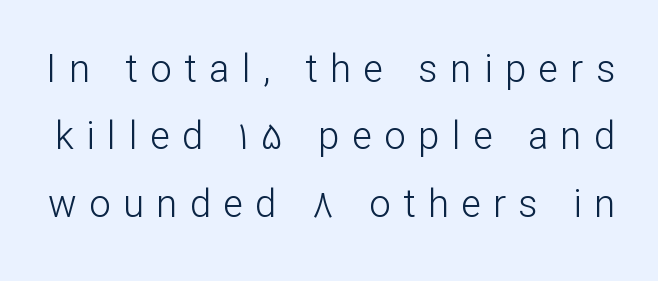
The image shows 38 px light sans-serif type, upright; set line spacing 1.77x, unusually wide letter spacing (+0.33 em), not underlined; low stroke contrast and a medium x-height.
